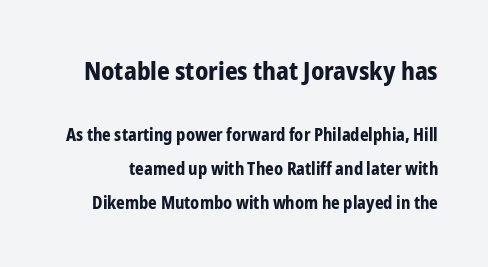
{"italic": "no", "bold": "yes", "underline": "no", "line_spacing": "loose", "line_spacing_ratio": 2.0, "letter_spacing": "normal", "letter_spacing_em": 0.0, "larger_block": "first", "size_ratio": 1.47, "glyph_px": 25}
